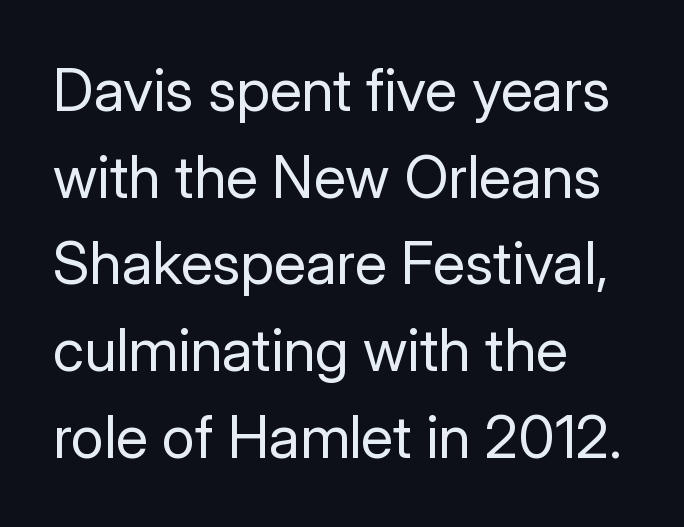
The image shows 59 px regular-weight sans-serif type, upright; set left-aligned, normal line spacing (1.47x), normal letter spacing, not underlined; low stroke contrast and a medium x-height.
